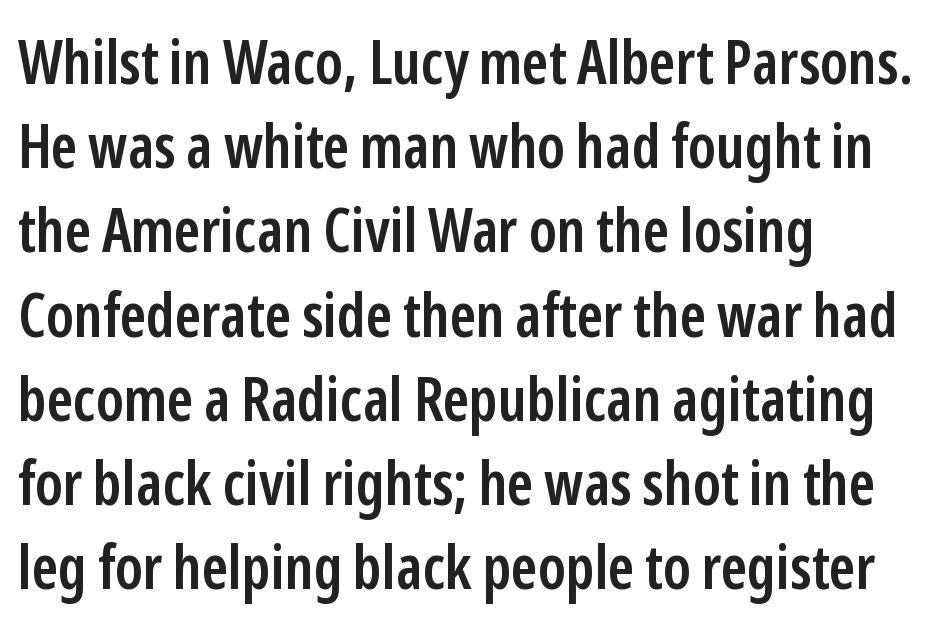
{"serif": "no", "italic": "no", "bold": "semi", "weight": "semibold", "width": "condensed", "stroke_contrast": "low", "x_height": "medium", "monospaced": "no", "underline": "no", "align": "left", "line_spacing": "normal", "line_spacing_ratio": 1.38, "letter_spacing": "normal", "letter_spacing_em": 0.0, "glyph_px": 61}
